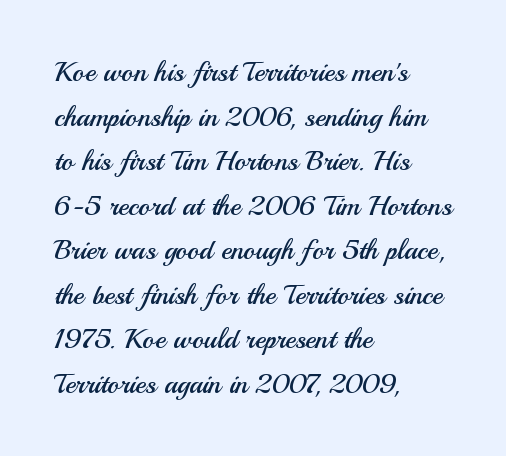
Q: Is the text bold? A: No.
Q: Is the text italic (slanted)? A: Yes.
Q: Is the typeface a serif or a sans-serif typeface? A: Sans-serif.
Q: Is the text underlined? A: No.
Q: How is the paragraph aligned? A: Left-aligned.
Q: Is the spacing between letters normal or unusually wide? A: Normal.
Q: Is the spacing between lines tight, normal or loose? A: Normal.
Q: Width (condensed, normal, or wide)? A: Normal.
Q: Stroke contrast? A: Medium.
Q: x-height? A: Small.
Q: Monospaced? A: No.
